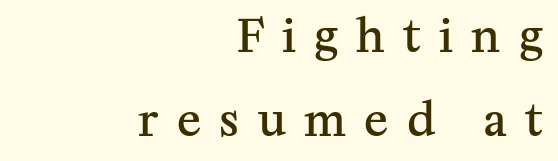
Q: Is the text bold? A: Semi-bold.
Q: Is the text italic (slanted)? A: No, it is upright.
Q: Is the typeface a serif or a sans-serif typeface? A: Serif.
Q: Is the text underlined? A: No.
Q: How is the paragraph aligned? A: Right-aligned.
Q: Is the spacing between letters normal or unusually wide? A: Unusually wide.
Q: Width (condensed, normal, or wide)? A: Normal.
Q: Stroke contrast? A: Medium.
Q: x-height? A: Medium.
Q: Monospaced? A: No.
